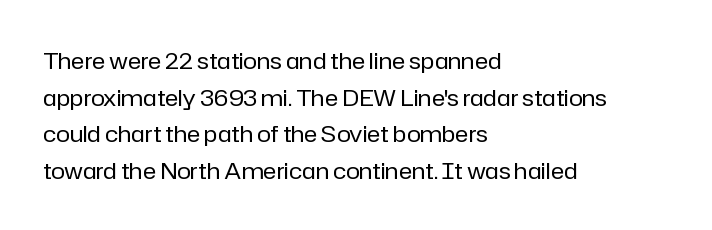
The image shows 23 px text type, upright; set left-aligned, normal line spacing (1.59x), normal letter spacing, not underlined.
